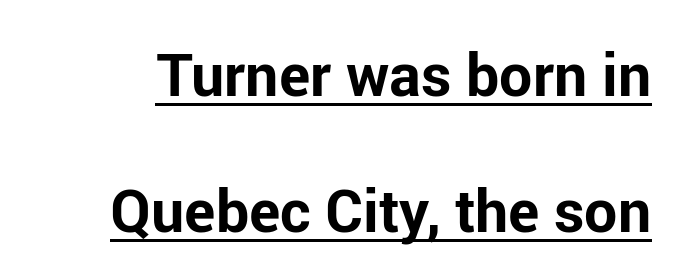
A typesetter would mark this as roman, not italic. Is this a fixed-width face? No — the glyphs have proportional, varying widths. I'd call this a sans setting — the letters go barefoot. The type is set solid horizontally, with unmodified tracking. Somebody hit Ctrl+U on this one — the words are underlined. The strokes are fattened all the way to bold.
